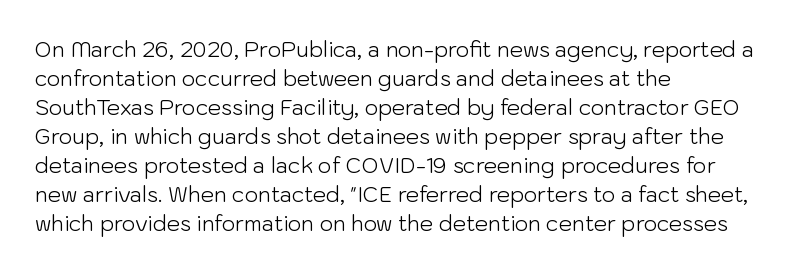
{"italic": "no", "bold": "no", "underline": "no", "align": "left", "line_spacing": "normal", "line_spacing_ratio": 1.38, "letter_spacing": "normal", "letter_spacing_em": 0.0, "glyph_px": 21}
